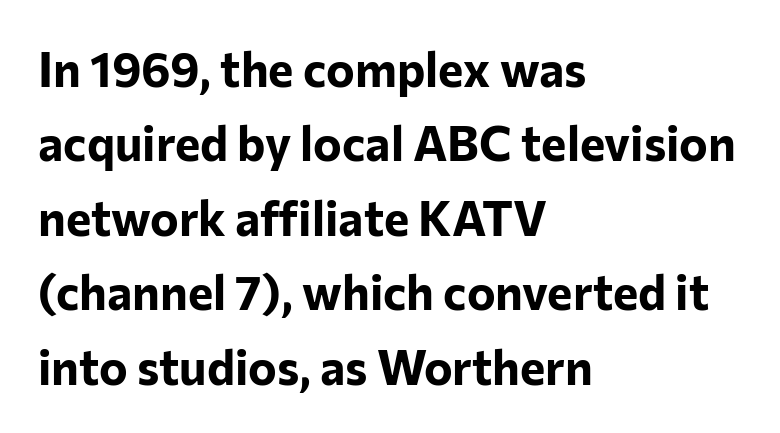
{"serif": "no", "italic": "no", "bold": "yes", "weight": "bold", "width": "normal", "stroke_contrast": "low", "x_height": "medium", "monospaced": "no", "underline": "no", "align": "left", "line_spacing": "normal", "line_spacing_ratio": 1.55, "letter_spacing": "normal", "letter_spacing_em": 0.0, "glyph_px": 48}
